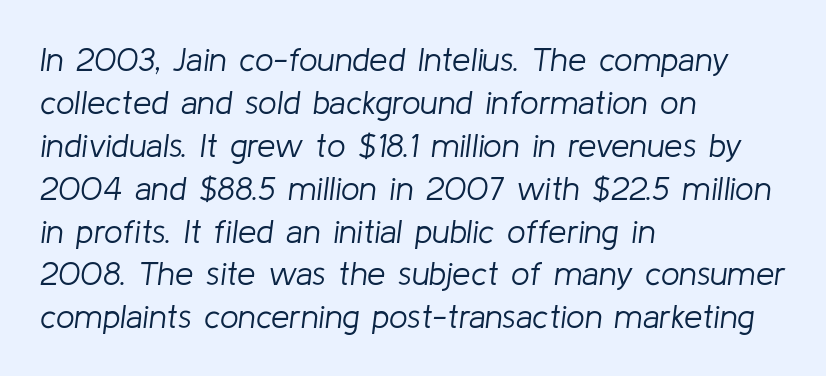
Leading: standard. Alignment: flush left. The horizontal fit of the characters is conventional and even. Is the type heavy? It reads as light-to-regular instead.
